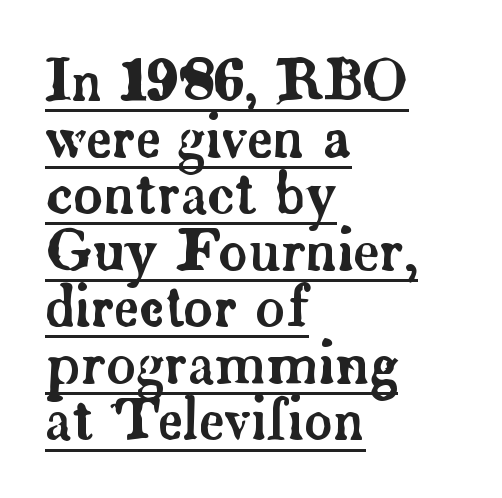
{"serif": "yes", "italic": "no", "width": "normal", "stroke_contrast": "low", "x_height": "small", "monospaced": "no", "underline": "yes", "align": "left", "line_spacing": "tight", "line_spacing_ratio": 1.01, "letter_spacing": "normal", "letter_spacing_em": 0.0, "glyph_px": 56}
